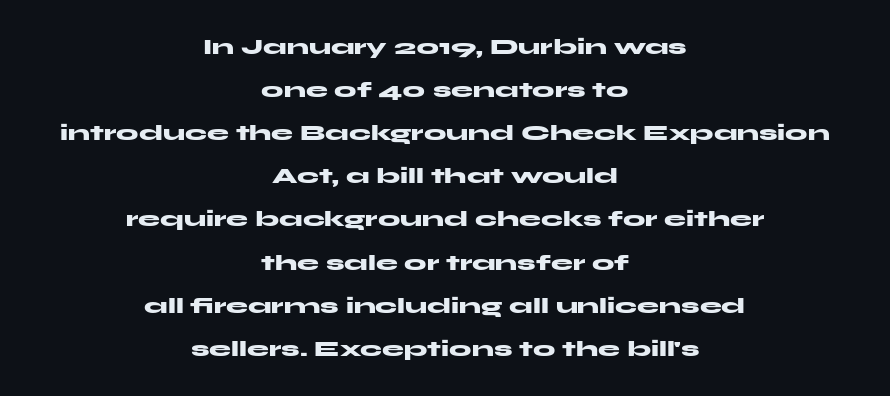
I'd describe the lettering as bold — thick and assertive. A clean baseline with only descenders dipping below it. Both edges are ragged and mirror each other, which tells us the setting is centered. Posture: upright roman. Does extra space separate the letters? No, they use regular spacing.
